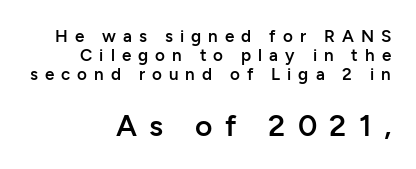
The later block is typeset at a bigger size than the earlier block. The axis of the letterforms is exactly vertical. One-word summary of the alignment: right. You can tell from the bare stems that sans-serif type was used. Look at the stroke-to-counter ratio: somewhat heavy, a semibold. The passage shown stacks its lines with hardly any gap.
